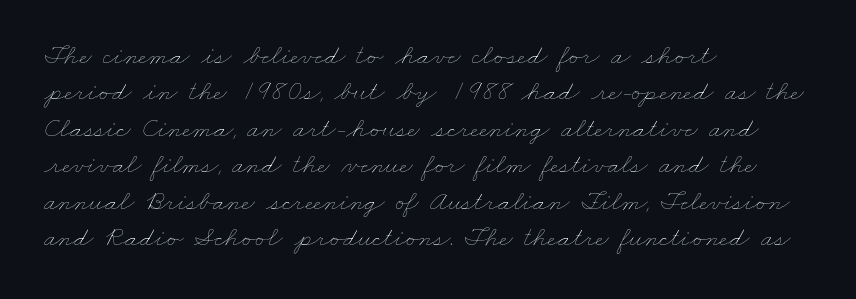
The image shows 28 px thin, wide type; set left-aligned, normal line spacing (1.3x), normal letter spacing, not underlined; low stroke contrast and a small x-height.
